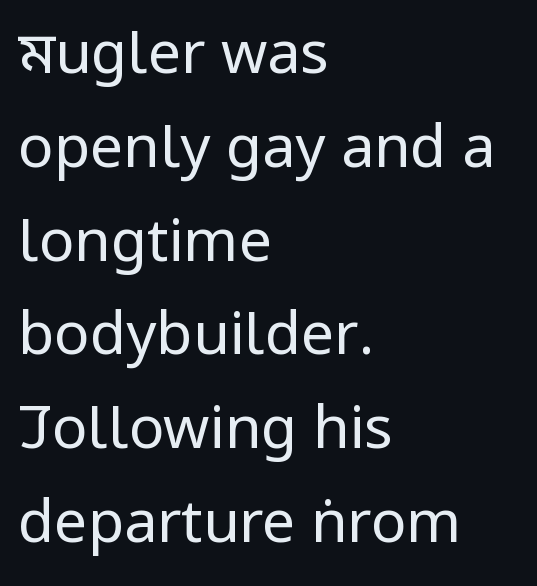
The face used here is proportionally spaced, like ordinary book or web type. A typesetter would call this leading conventional body-copy spacing. Stroke thickness stays within the range of a standard reading face or lighter. Underlining? Definitely not there.
